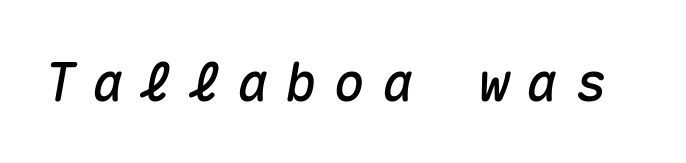
The image shows 53 px text type, italic (leaning right), monospaced; set unusually wide letter spacing (+0.31 em), not underlined; medium stroke contrast and a medium x-height.
